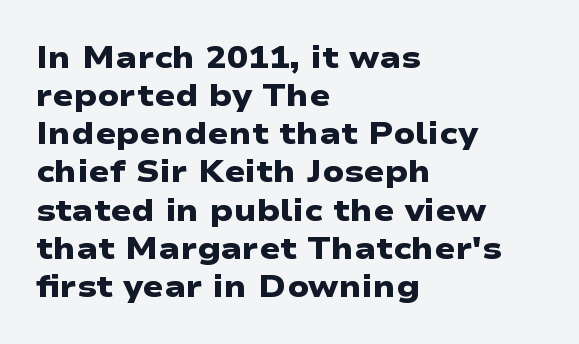
Q: Is the text bold? A: Yes.
Q: Is the typeface a serif or a sans-serif typeface? A: Sans-serif.
Q: Is the text underlined? A: No.
Q: How is the paragraph aligned? A: Left-aligned.
Q: Is the spacing between letters normal or unusually wide? A: Normal.
Q: Width (condensed, normal, or wide)? A: Wide.
Q: Stroke contrast? A: Low.
Q: x-height? A: Medium.
Q: Monospaced? A: No.
